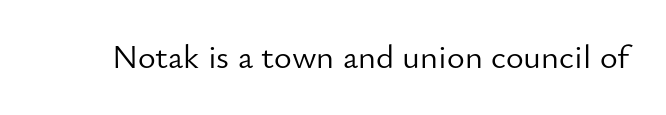
Q: Is the text bold? A: No.
Q: Is the text italic (slanted)? A: No, it is upright.
Q: Is the typeface a serif or a sans-serif typeface? A: Sans-serif.
Q: Is the text underlined? A: No.
Q: Is the spacing between letters normal or unusually wide? A: Normal.
Q: Width (condensed, normal, or wide)? A: Normal.
Q: Stroke contrast? A: Low.
Q: x-height? A: Small.
Q: Monospaced? A: No.
